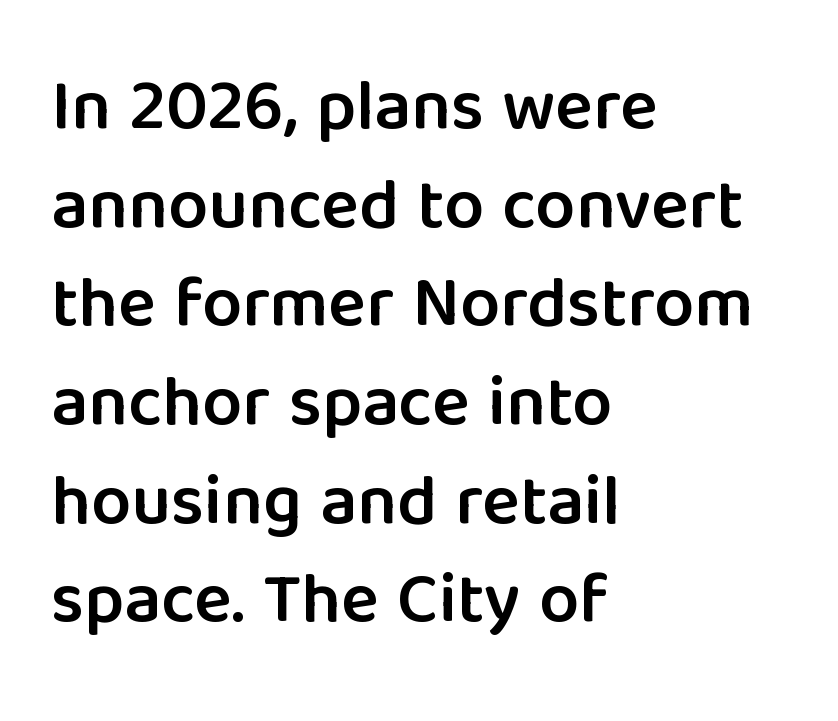
Q: Is the text bold? A: Semi-bold.
Q: Is the text italic (slanted)? A: No, it is upright.
Q: Is the typeface a serif or a sans-serif typeface? A: Sans-serif.
Q: Is the text underlined? A: No.
Q: How is the paragraph aligned? A: Left-aligned.
Q: Is the spacing between letters normal or unusually wide? A: Normal.
Q: Is the spacing between lines tight, normal or loose? A: Normal.
Q: Width (condensed, normal, or wide)? A: Normal.
Q: Stroke contrast? A: Low.
Q: x-height? A: Medium.
Q: Monospaced? A: No.
